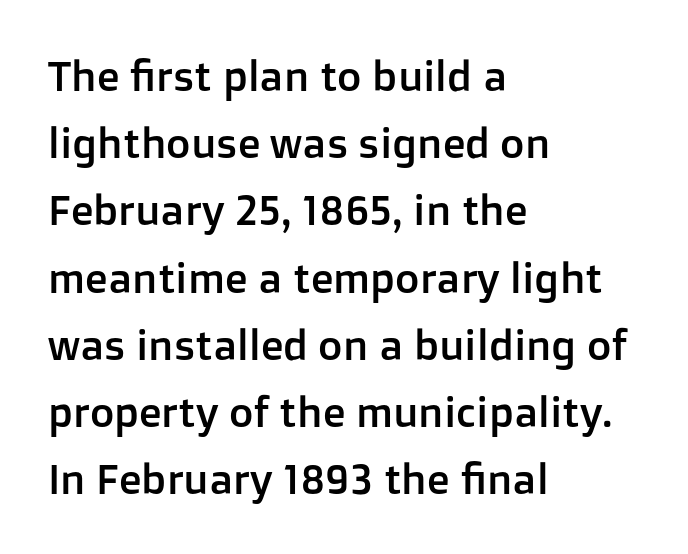
{"serif": "no", "italic": "no", "width": "normal", "stroke_contrast": "low", "x_height": "medium", "monospaced": "no", "underline": "no", "align": "left", "line_spacing": "normal", "line_spacing_ratio": 1.6, "letter_spacing": "normal", "letter_spacing_em": 0.0, "glyph_px": 42}
